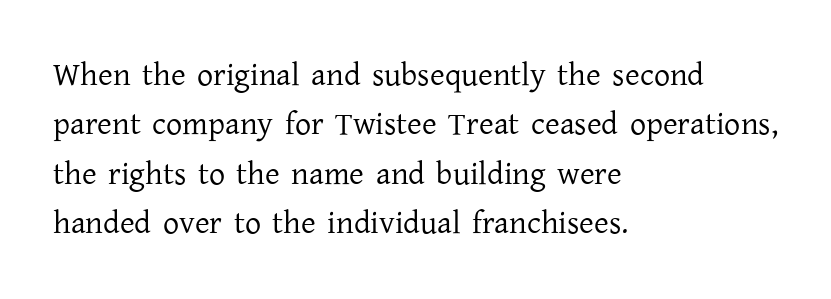
Q: Is the text bold? A: No.
Q: Is the text italic (slanted)? A: No, it is upright.
Q: Is the typeface a serif or a sans-serif typeface? A: Serif.
Q: Is the text underlined? A: No.
Q: How is the paragraph aligned? A: Left-aligned.
Q: Is the spacing between letters normal or unusually wide? A: Normal.
Q: Is the spacing between lines tight, normal or loose? A: Normal.
Q: Width (condensed, normal, or wide)? A: Normal.
Q: Stroke contrast? A: Low.
Q: x-height? A: Medium.
Q: Monospaced? A: No.
